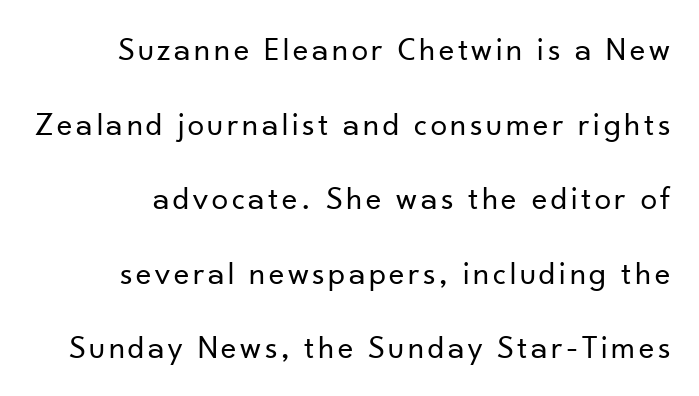
The image shows 33 px regular-weight sans-serif type, upright; set loose line spacing (2.26x), not underlined; low stroke contrast and a small x-height.
